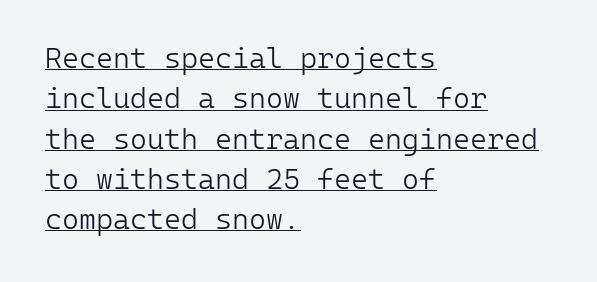
{"serif": "no", "italic": "no", "bold": "no", "weight": "light", "width": "normal", "stroke_contrast": "low", "x_height": "medium", "monospaced": "yes", "underline": "yes", "align": "left", "line_spacing": "normal", "line_spacing_ratio": 1.39, "letter_spacing": "normal", "letter_spacing_em": 0.0, "glyph_px": 29}
